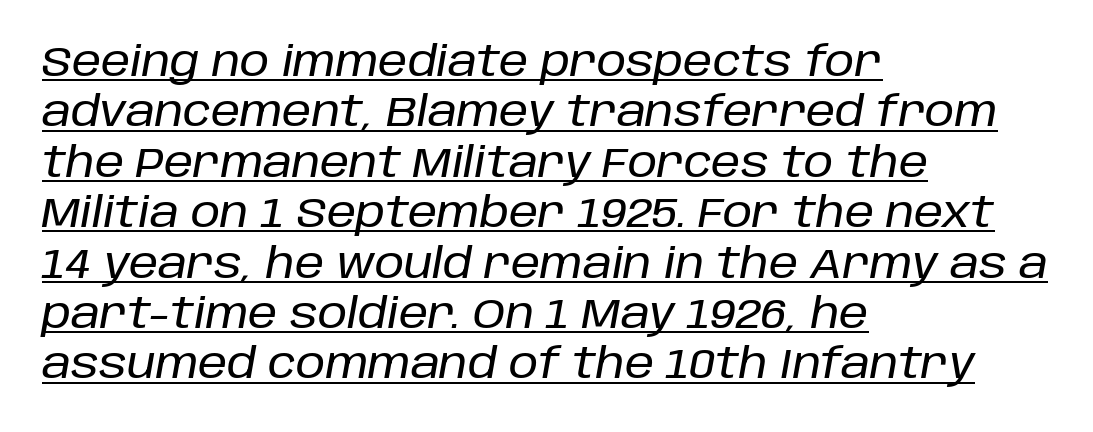
These lines are set flush left with a ragged right edge. Proportional: the letters do not fall into vertical columns. Underline: present. Caption: standard tracking, unaltered.
